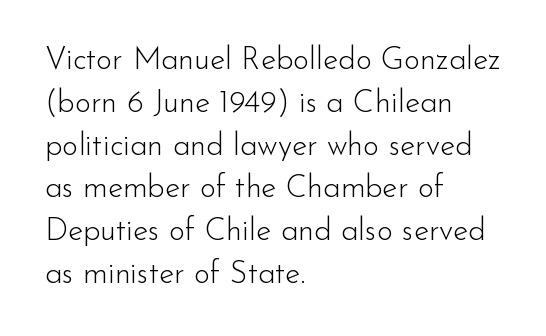
{"serif": "no", "italic": "no", "bold": "no", "weight": "light", "width": "normal", "stroke_contrast": "low", "x_height": "small", "monospaced": "no", "underline": "no", "align": "left", "line_spacing": "normal", "line_spacing_ratio": 1.38, "letter_spacing": "normal", "letter_spacing_em": 0.0, "glyph_px": 31}
